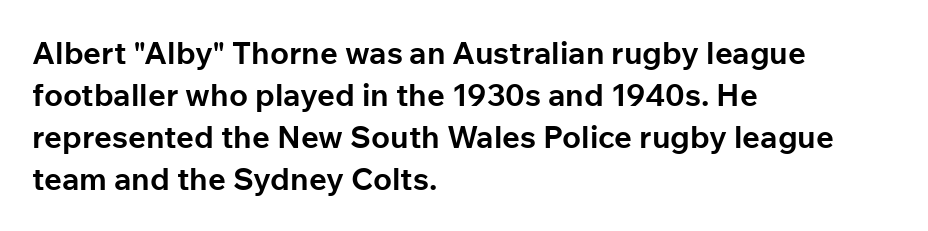
{"serif": "no", "italic": "no", "bold": "yes", "weight": "bold", "width": "normal", "stroke_contrast": "low", "x_height": "medium", "monospaced": "no", "underline": "no", "align": "left", "line_spacing": "normal", "line_spacing_ratio": 1.36, "letter_spacing": "normal", "letter_spacing_em": 0.0, "glyph_px": 31}
